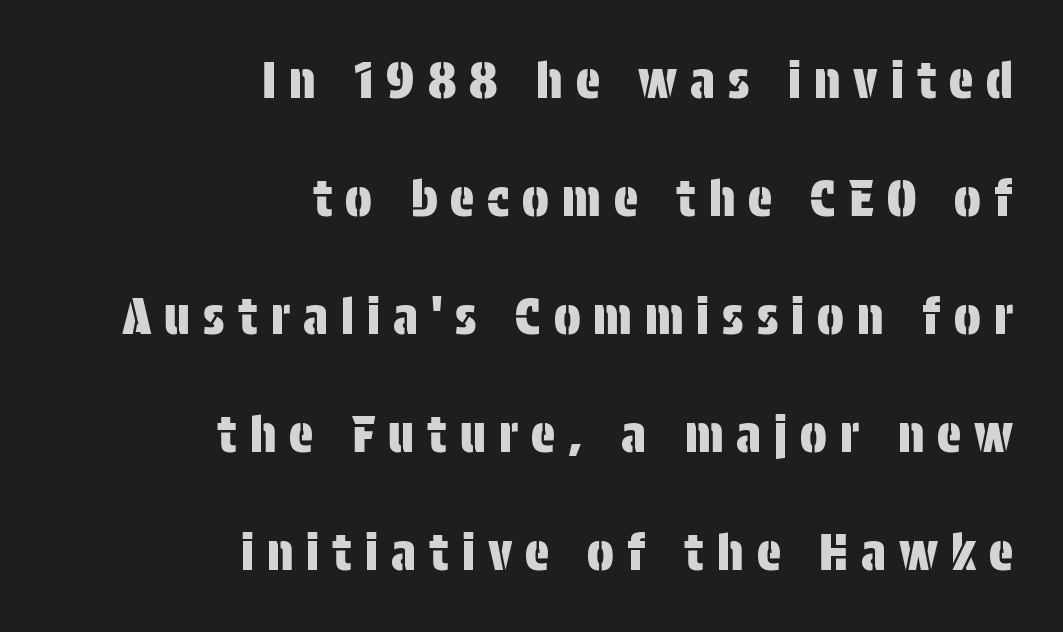
{"serif": "no", "italic": "no", "width": "condensed", "stroke_contrast": "low", "x_height": "large", "monospaced": "no", "underline": "no", "align": "right", "line_spacing": "loose", "line_spacing_ratio": 2.36, "letter_spacing": "wide", "letter_spacing_em": 0.26, "glyph_px": 50}
